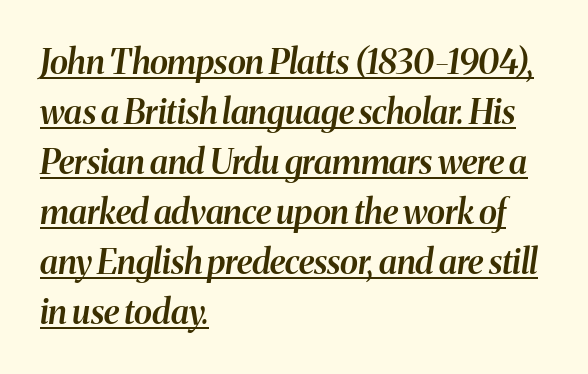
{"italic": "yes", "lean": "right", "slant_degrees": 8, "bold": "semi", "weight": "semibold", "width": "normal", "stroke_contrast": "medium", "x_height": "medium", "monospaced": "no", "underline": "yes", "align": "left", "line_spacing": "normal", "line_spacing_ratio": 1.47, "letter_spacing": "normal", "letter_spacing_em": 0.0, "glyph_px": 34}
